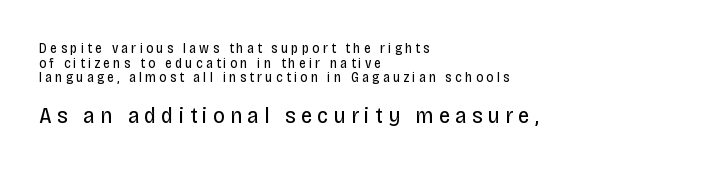
Q: Is the text bold? A: No.
Q: Is the text italic (slanted)? A: No, it is upright.
Q: Is the text underlined? A: No.
Q: How is the paragraph aligned? A: Left-aligned.
Q: Is the spacing between letters normal or unusually wide? A: Unusually wide.
Q: Is the spacing between lines tight, normal or loose? A: Tight.
Q: Which block of text is set in a larger size, the first (top) or the second (bottom)? A: The second (bottom) one.
